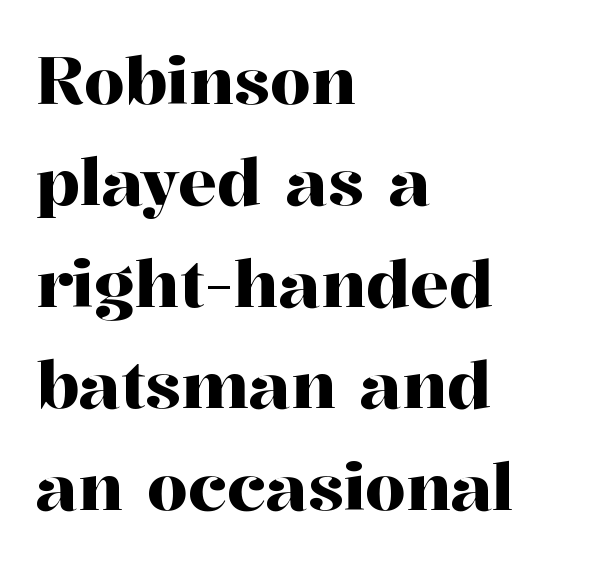
The image shows 65 px serif type, upright; set left-aligned, normal line spacing (1.56x), normal letter spacing, not underlined; high stroke contrast and a medium x-height.
